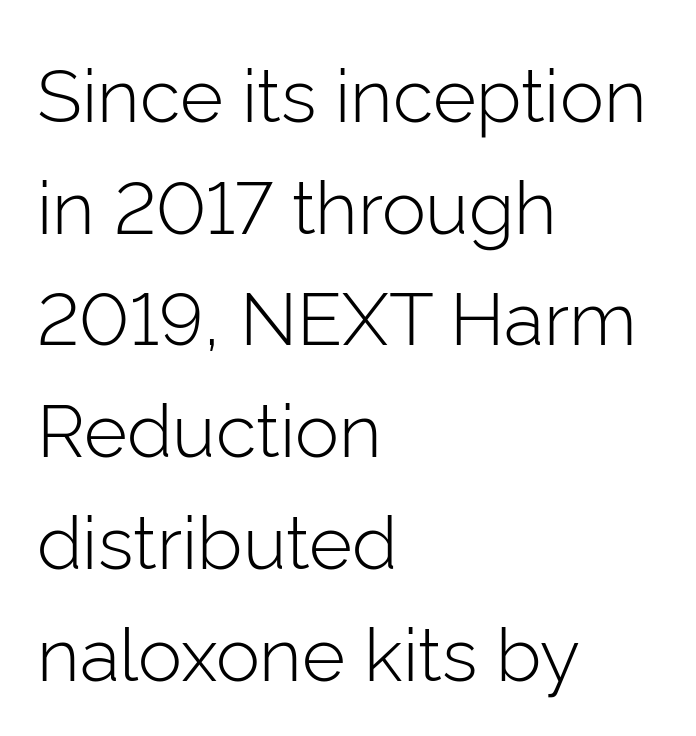
Clear beneath every line of the passage. The ragged edge is on the right, which tells us the setting is flush left. The strokes are not fattened; the text isn't bold. Looks like regular typesetting: each glyph gets only the width it needs.
